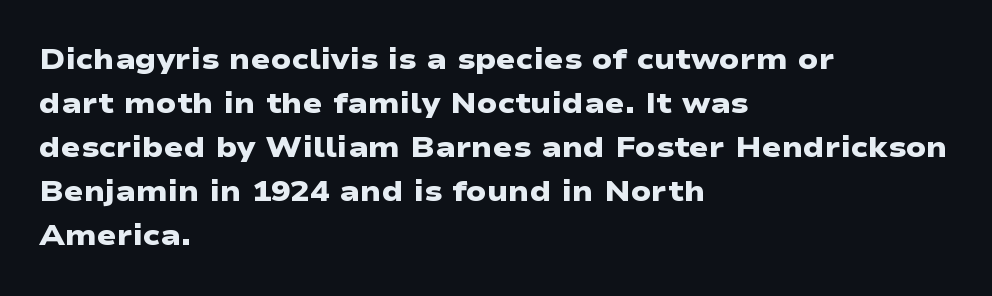
The image shows 29 px heavy, wide sans-serif type; set left-aligned, normal line spacing (1.52x), normal letter spacing, not underlined; low stroke contrast and a medium x-height.
